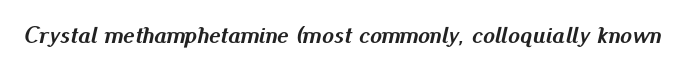
In terms of posture, this sample is oblique. Nobody drew a line under any word here. In terms of letterspacing, this is plain default setting. Does the weight exceed regular? Yes, all the way to bold.
